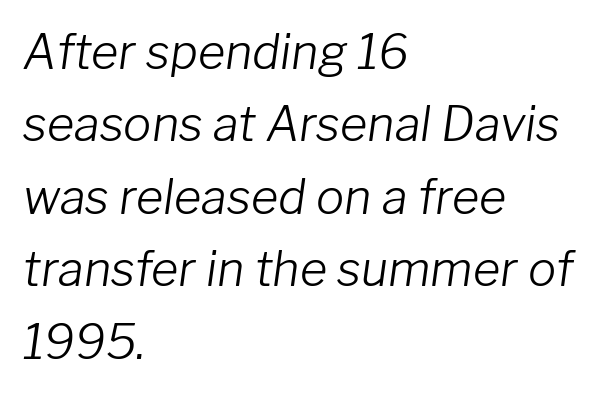
{"italic": "yes", "lean": "right", "slant_degrees": 8, "bold": "no", "weight": "light", "width": "normal", "stroke_contrast": "low", "x_height": "medium", "monospaced": "no", "underline": "no", "align": "left", "line_spacing": "normal", "line_spacing_ratio": 1.54, "letter_spacing": "normal", "letter_spacing_em": 0.0, "glyph_px": 47}
